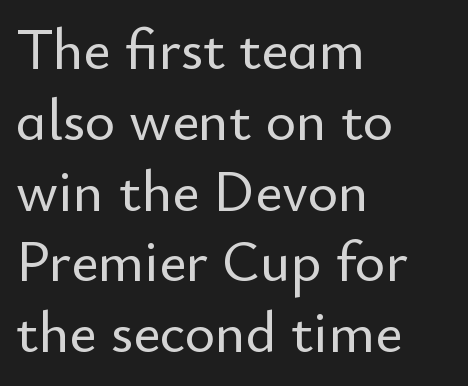
{"serif": "no", "italic": "no", "width": "normal", "stroke_contrast": "low", "x_height": "small", "monospaced": "no", "underline": "no", "align": "left", "line_spacing_ratio": 1.22, "letter_spacing": "normal", "letter_spacing_em": 0.0, "glyph_px": 58}
